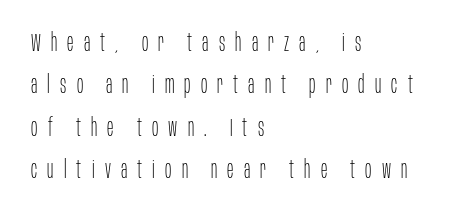
The image shows 24 px text type, upright; set left-aligned, line spacing 1.77x, unusually wide letter spacing (+0.42 em), not underlined.
